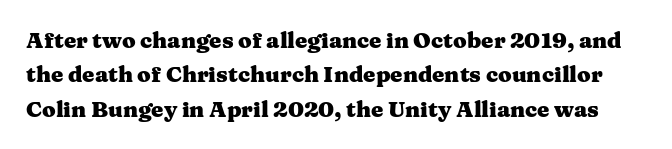
{"italic": "no", "bold": "yes", "underline": "no", "line_spacing": "normal", "line_spacing_ratio": 1.56, "letter_spacing": "normal", "letter_spacing_em": 0.0, "glyph_px": 22}
